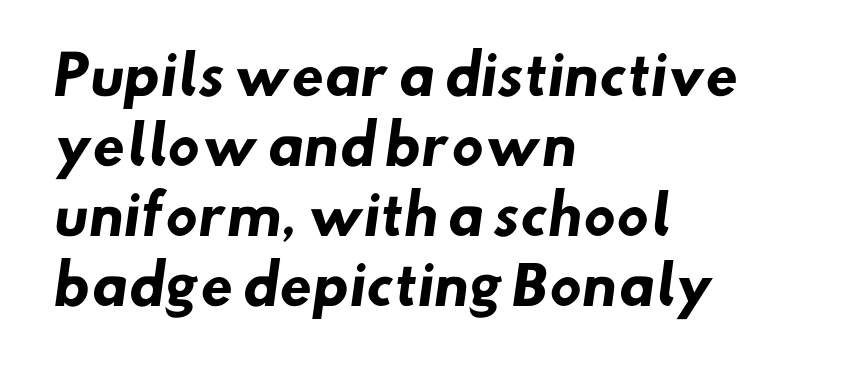
{"serif": "no", "bold": "yes", "weight": "heavy", "width": "normal", "stroke_contrast": "low", "x_height": "small", "monospaced": "no", "underline": "no", "align": "left", "line_spacing": "normal", "line_spacing_ratio": 1.32, "letter_spacing": "normal", "letter_spacing_em": 0.0, "glyph_px": 53}
